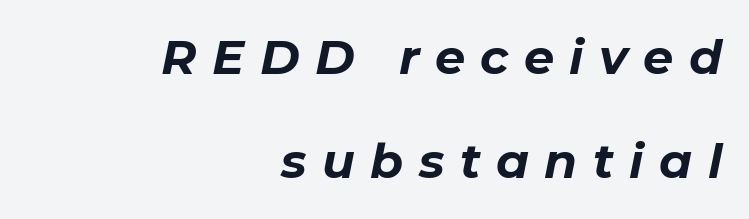
Q: Is the text bold? A: Yes.
Q: Is the text italic (slanted)? A: Yes, it leans right by about 11 degrees.
Q: Is the text underlined? A: No.
Q: How is the paragraph aligned? A: Right-aligned.
Q: Is the spacing between letters normal or unusually wide? A: Unusually wide.
Q: Is the spacing between lines tight, normal or loose? A: Loose.
Q: Width (condensed, normal, or wide)? A: Normal.
Q: Stroke contrast? A: Low.
Q: x-height? A: Medium.
Q: Monospaced? A: No.
